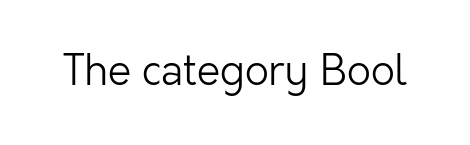
The image shows 42 px light sans-serif type, upright; set normal letter spacing, not underlined; low stroke contrast and a medium x-height.
